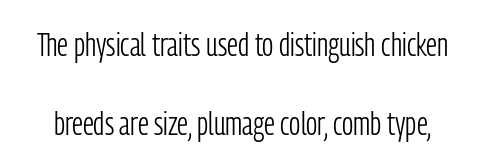
The image shows 32 px light, condensed sans-serif type, upright; set loose line spacing (2.46x), normal letter spacing, not underlined; low stroke contrast and a medium x-height.
